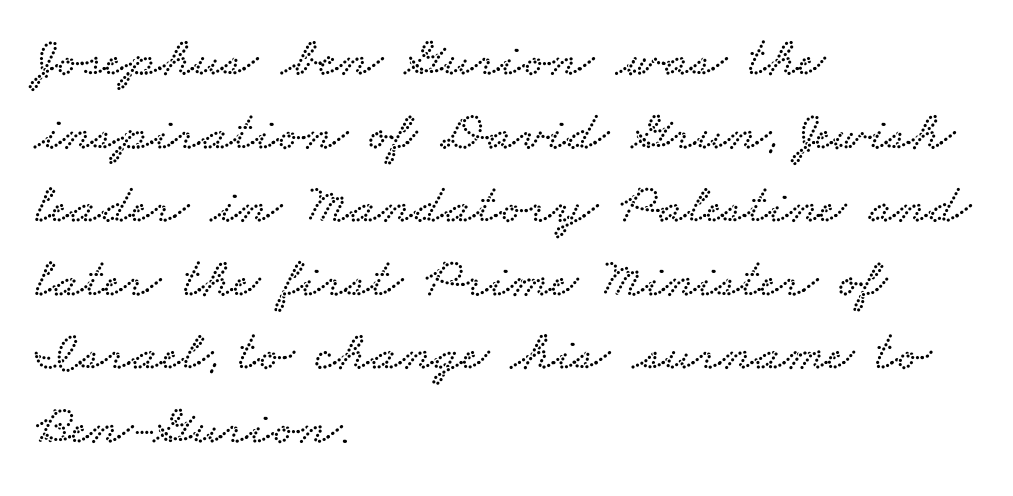
The rendering uses natural spacing where letterforms have individual widths. Here the glyphs are tracked normally, forming tight word shapes. Any mark beneath the type? The region is blank. The typesetter chose a ragged-right arrangement here. Is there much room between lines? A standard amount, neither cramped nor airy. I'd call this a serif setting — the letters wear small feet.
